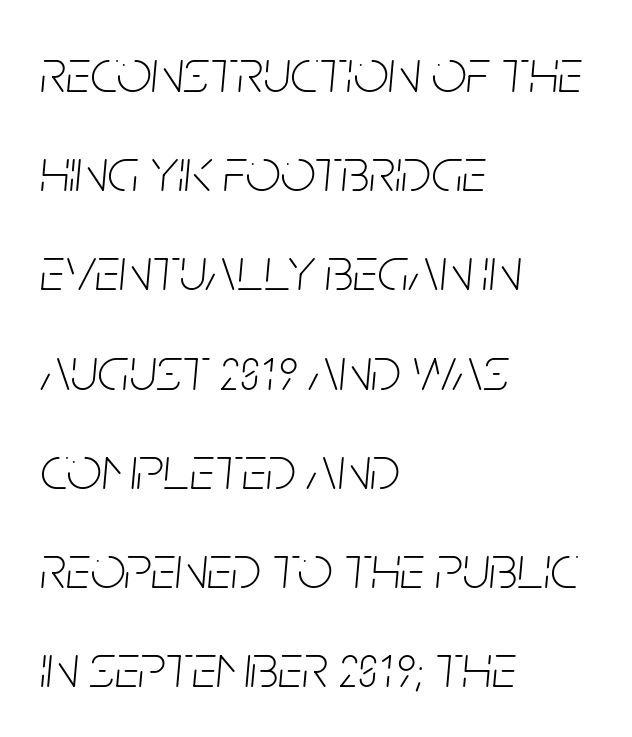
{"italic": "yes", "lean": "right", "slant_degrees": 5, "bold": "no", "weight": "thin", "width": "condensed", "stroke_contrast": "low", "x_height": "large", "monospaced": "no", "underline": "no", "align": "left", "line_spacing": "normal", "line_spacing_ratio": 1.6, "letter_spacing": "normal", "letter_spacing_em": 0.0, "glyph_px": 62}
